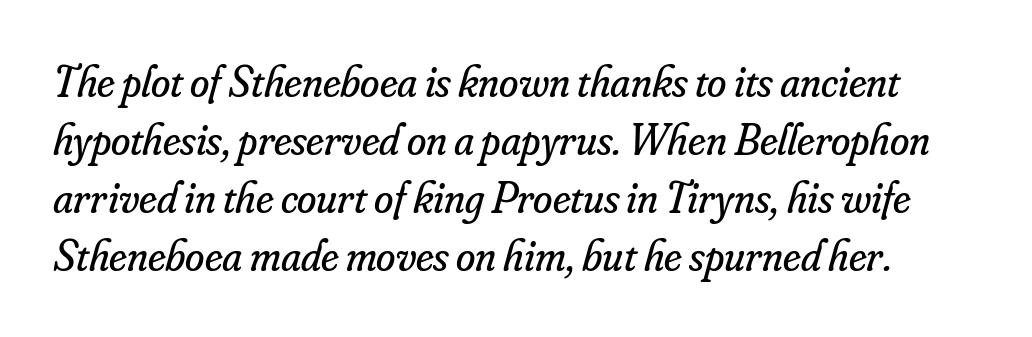
{"serif": "yes", "italic": "yes", "lean": "right", "slant_degrees": 16, "bold": "no", "weight": "regular", "width": "normal", "stroke_contrast": "low", "x_height": "small", "monospaced": "no", "underline": "no", "line_spacing": "normal", "line_spacing_ratio": 1.32, "letter_spacing": "normal", "letter_spacing_em": 0.0, "glyph_px": 44}
